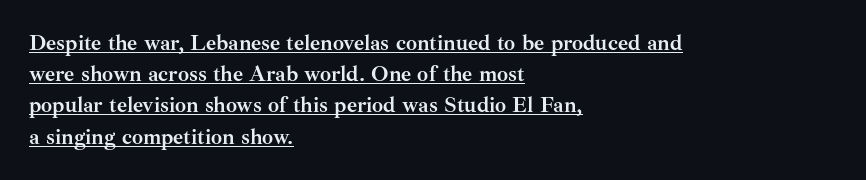
The image shows 22 px bold type, upright; set left-aligned, normal line spacing (1.42x), normal letter spacing, underlined.
